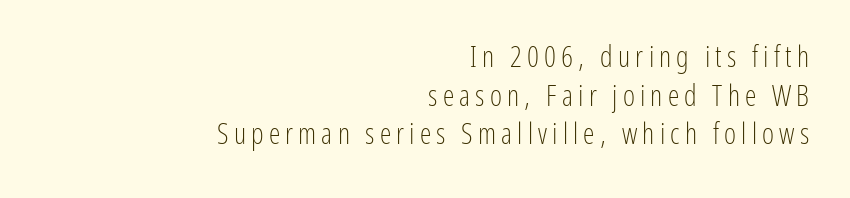
Q: Is the text bold? A: No.
Q: Is the text italic (slanted)? A: No, it is upright.
Q: Is the typeface a serif or a sans-serif typeface? A: Sans-serif.
Q: Is the text underlined? A: No.
Q: How is the paragraph aligned? A: Right-aligned.
Q: Is the spacing between lines tight, normal or loose? A: Normal.
Q: Width (condensed, normal, or wide)? A: Condensed.
Q: Stroke contrast? A: Low.
Q: x-height? A: Medium.
Q: Monospaced? A: No.
